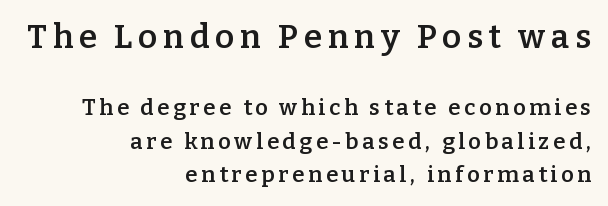
{"serif": "yes", "italic": "no", "bold": "semi", "weight": "semibold", "width": "normal", "stroke_contrast": "low", "x_height": "medium", "monospaced": "no", "underline": "no", "align": "right", "line_spacing": "normal", "line_spacing_ratio": 1.53, "larger_block": "first", "size_ratio": 1.5, "glyph_px": 33}
